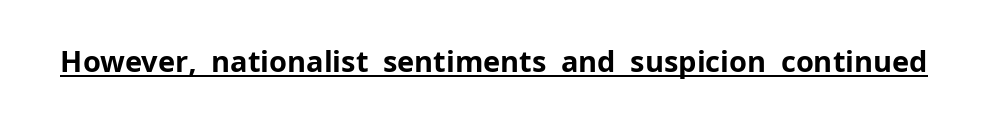
The image shows 29 px bold sans-serif type, upright; set normal letter spacing, underlined; low stroke contrast and a medium x-height.
